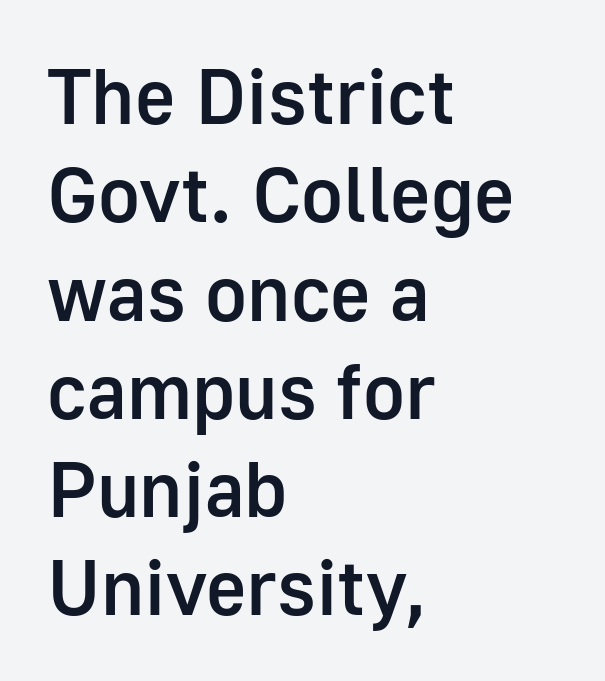
The image shows 78 px semibold sans-serif type, upright; set left-aligned, normal line spacing (1.26x), normal letter spacing, not underlined; low stroke contrast and a medium x-height.
